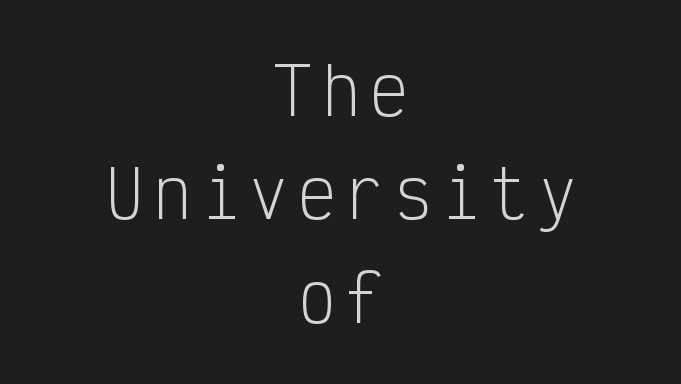
{"serif": "no", "italic": "no", "bold": "no", "weight": "light", "width": "condensed", "stroke_contrast": "low", "x_height": "medium", "monospaced": "yes", "underline": "no", "align": "center", "line_spacing": "normal", "line_spacing_ratio": 1.59, "glyph_px": 65}
